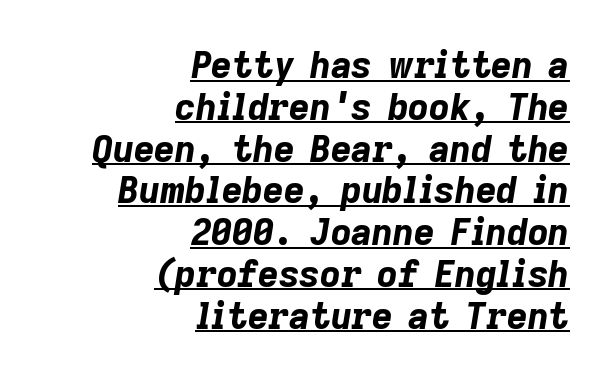
Q: Is the text bold? A: Yes.
Q: Is the text italic (slanted)? A: Yes, it leans right by about 9 degrees.
Q: Is the text underlined? A: Yes.
Q: How is the paragraph aligned? A: Right-aligned.
Q: Is the spacing between letters normal or unusually wide? A: Normal.
Q: Width (condensed, normal, or wide)? A: Normal.
Q: Stroke contrast? A: Low.
Q: x-height? A: Medium.
Q: Monospaced? A: No.
